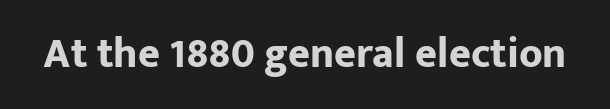
Q: Is the text bold? A: Yes.
Q: Is the text italic (slanted)? A: No, it is upright.
Q: Is the typeface a serif or a sans-serif typeface? A: Sans-serif.
Q: Is the text underlined? A: No.
Q: Is the spacing between letters normal or unusually wide? A: Normal.
Q: Width (condensed, normal, or wide)? A: Normal.
Q: Stroke contrast? A: Low.
Q: x-height? A: Medium.
Q: Monospaced? A: No.
